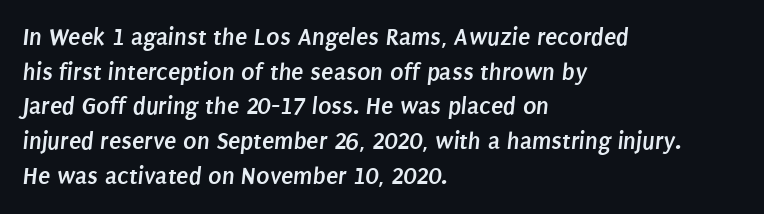
Caption: multi-line text, flush left, ragged right. Default kerning and tracking; the words read as compact shapes. Typographic density is high because the face is bold. Anything drawn beneath the words? Only blank space. The designer left line spacing at the default.
